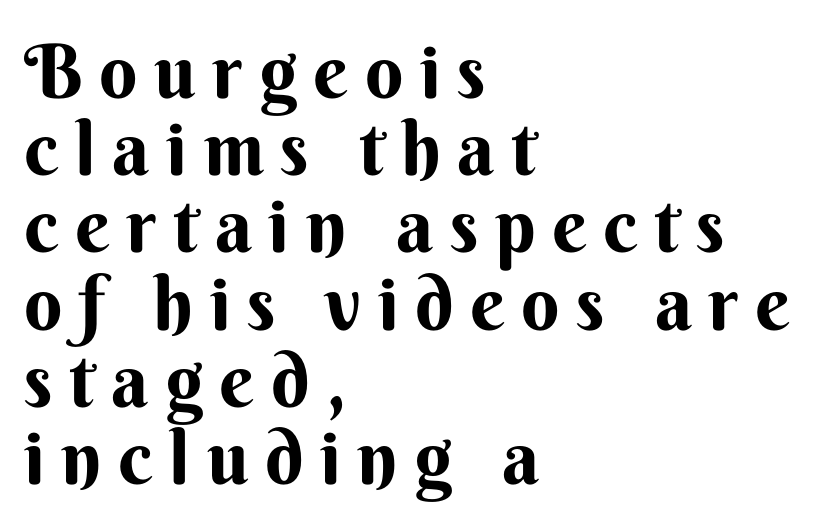
The image shows 75 px bold sans-serif type, upright; set left-aligned, tight line spacing (1.03x), unusually wide letter spacing (+0.22 em), not underlined; medium stroke contrast and a small x-height.
